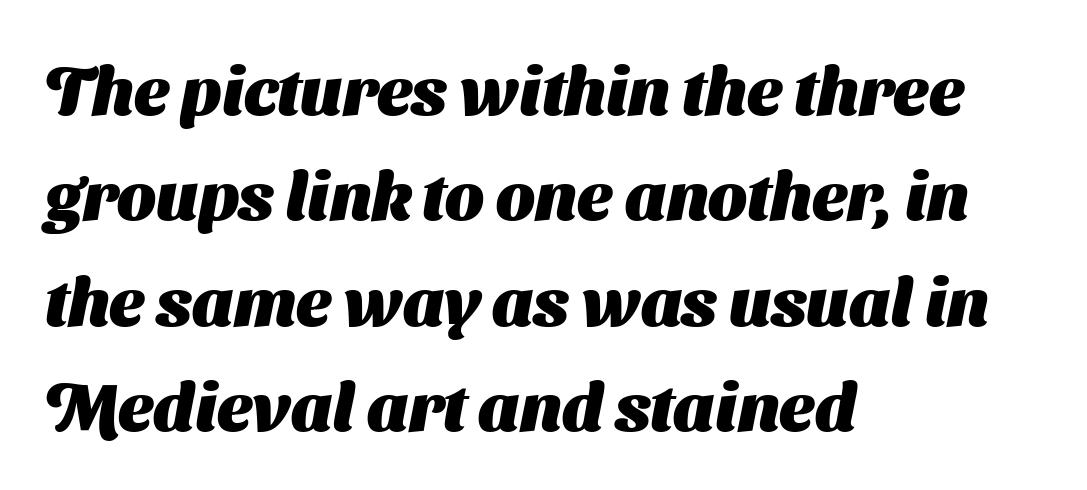
Q: Is the text bold? A: Yes.
Q: Is the typeface a serif or a sans-serif typeface? A: Sans-serif.
Q: Is the text underlined? A: No.
Q: How is the paragraph aligned? A: Left-aligned.
Q: Is the spacing between letters normal or unusually wide? A: Normal.
Q: Is the spacing between lines tight, normal or loose? A: Normal.
Q: Width (condensed, normal, or wide)? A: Normal.
Q: Stroke contrast? A: Medium.
Q: x-height? A: Medium.
Q: Monospaced? A: No.
